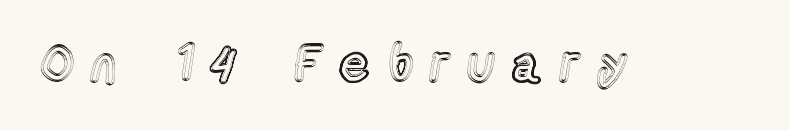
The rendering uses natural spacing where letterforms have individual widths. The words here are not underlined. Spacing between characters has been opened up far beyond the box default.
